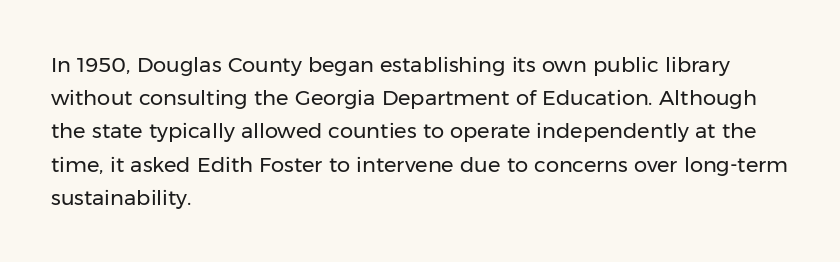
Q: Is the text bold? A: No.
Q: Is the text italic (slanted)? A: No, it is upright.
Q: Is the text underlined? A: No.
Q: How is the paragraph aligned? A: Left-aligned.
Q: Is the spacing between letters normal or unusually wide? A: Normal.
Q: Is the spacing between lines tight, normal or loose? A: Normal.
